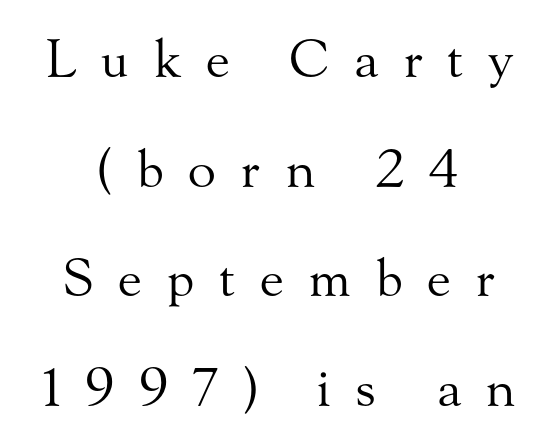
The image shows 52 px regular-weight serif type, upright; set centered, loose line spacing (2.11x), unusually wide letter spacing (+0.47 em), not underlined; medium stroke contrast and a small x-height.
